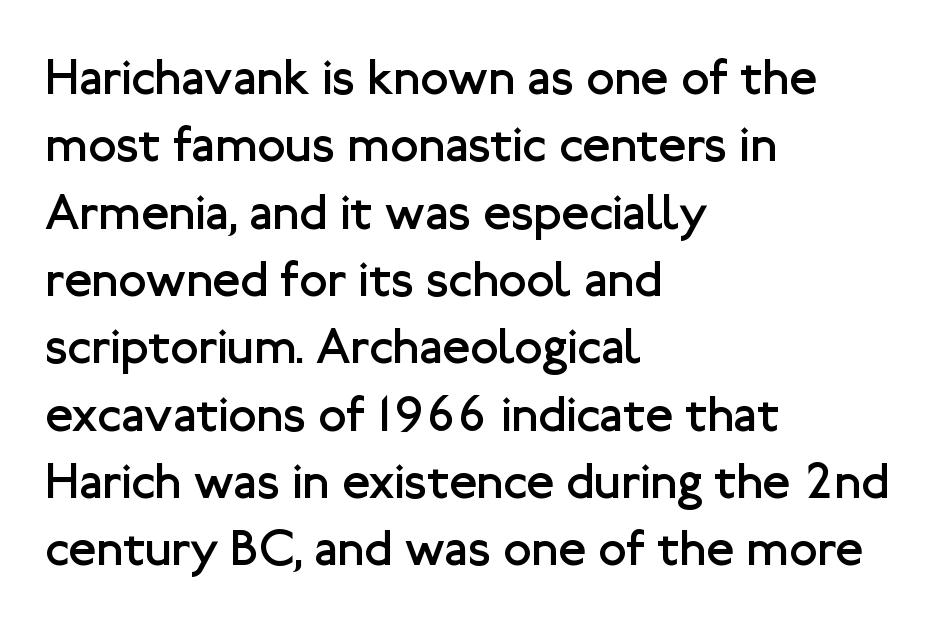
Q: Is the text bold? A: No.
Q: Is the text italic (slanted)? A: No, it is upright.
Q: Is the typeface a serif or a sans-serif typeface? A: Sans-serif.
Q: Is the text underlined? A: No.
Q: How is the paragraph aligned? A: Left-aligned.
Q: Is the spacing between letters normal or unusually wide? A: Normal.
Q: Is the spacing between lines tight, normal or loose? A: Normal.
Q: Width (condensed, normal, or wide)? A: Normal.
Q: Stroke contrast? A: Low.
Q: x-height? A: Medium.
Q: Monospaced? A: No.
